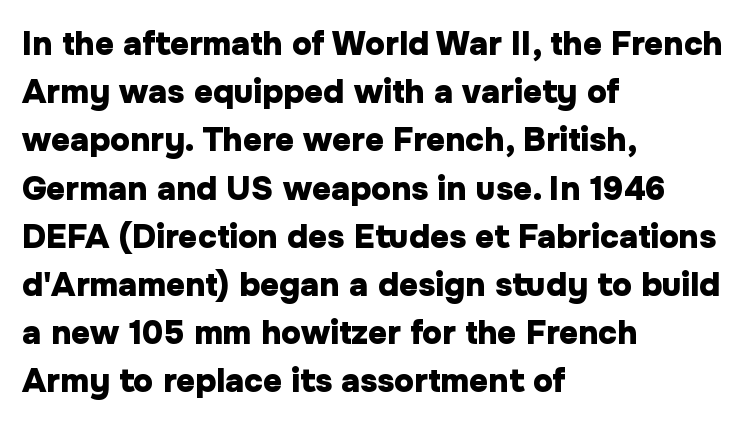
Students, note that the glyphs here touch the page at normal intervals. Unlike italic type, these characters show no tilt at all. Is this a fixed-width face? No — the glyphs have proportional, varying widths. The typeface chosen for these lines omits serifs.
